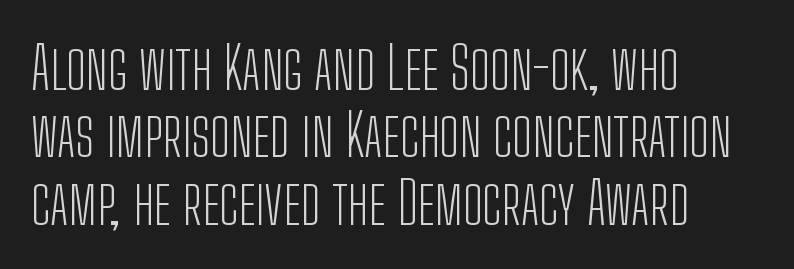
Q: Is the text bold? A: No.
Q: Is the text italic (slanted)? A: No, it is upright.
Q: Is the typeface a serif or a sans-serif typeface? A: Sans-serif.
Q: Is the text underlined? A: No.
Q: How is the paragraph aligned? A: Left-aligned.
Q: Is the spacing between letters normal or unusually wide? A: Normal.
Q: Is the spacing between lines tight, normal or loose? A: Tight.
Q: Width (condensed, normal, or wide)? A: Condensed.
Q: Stroke contrast? A: Low.
Q: x-height? A: Medium.
Q: Monospaced? A: No.
